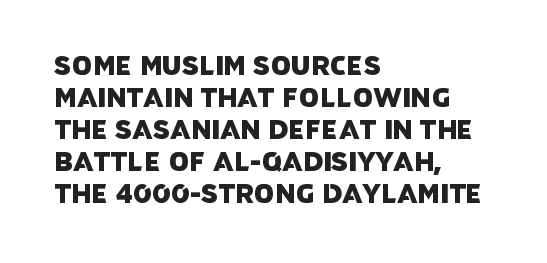
The rendering anchors every line to the left-hand side. Nothing unusual about the tracking: characters are spaced as the font intends. The string is rendered with underlining switched off.
